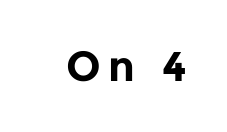
The image shows 42 px bold sans-serif type, upright; set not underlined; low stroke contrast and a medium x-height.
